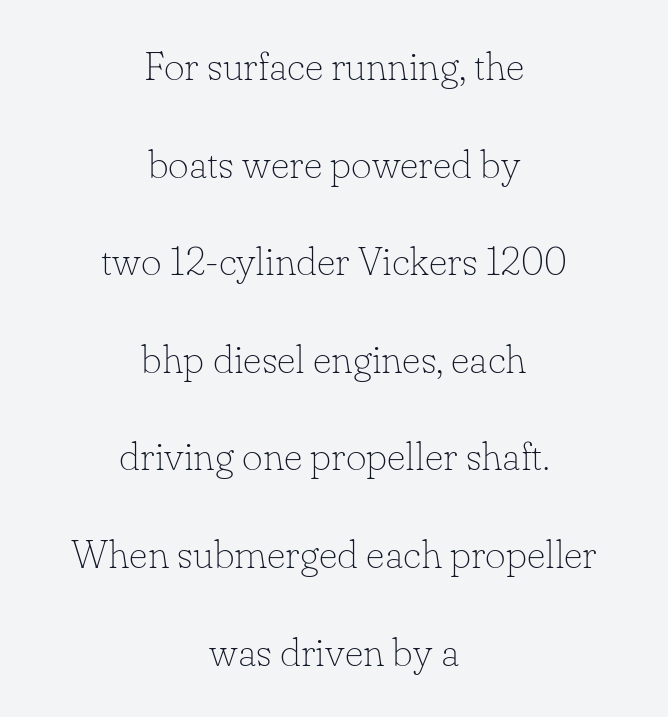
{"serif": "yes", "italic": "no", "bold": "no", "weight": "thin", "width": "normal", "stroke_contrast": "low", "x_height": "small", "monospaced": "no", "underline": "no", "align": "center", "line_spacing": "loose", "line_spacing_ratio": 2.44, "letter_spacing": "normal", "letter_spacing_em": 0.0, "glyph_px": 40}
